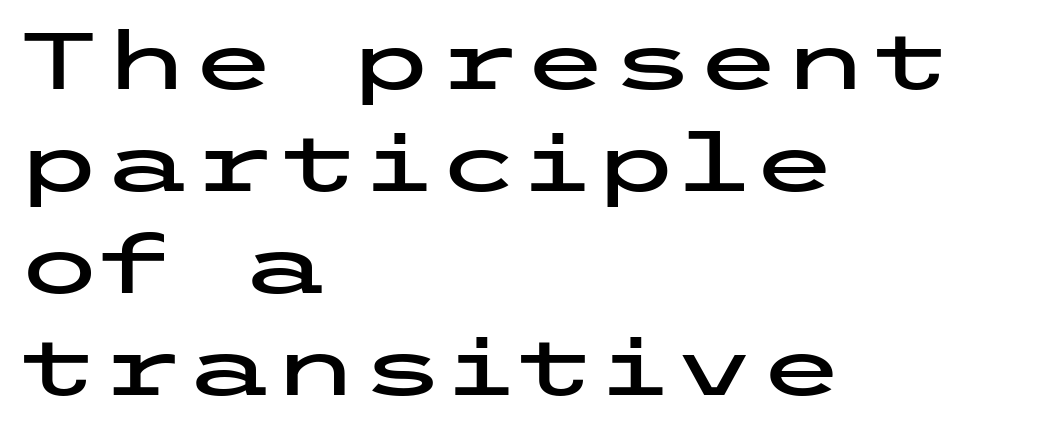
{"serif": "no", "italic": "no", "width": "wide", "stroke_contrast": "low", "x_height": "medium", "underline": "no", "align": "left", "line_spacing": "normal", "line_spacing_ratio": 1.29, "letter_spacing": "normal", "letter_spacing_em": 0.0, "glyph_px": 79}
